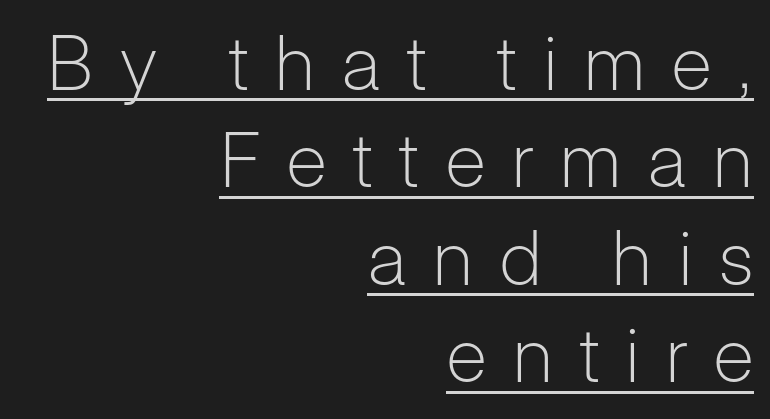
No letter is thick-stroked: the sample isn't bold. Has an underline been added? It has. The lettering stays uniformly vertical, giving the passage a roman look. Typeset ragged left — the right edge is the straight one. Is there much room between lines? A standard amount, neither cramped nor airy. Classification — sans serif.
